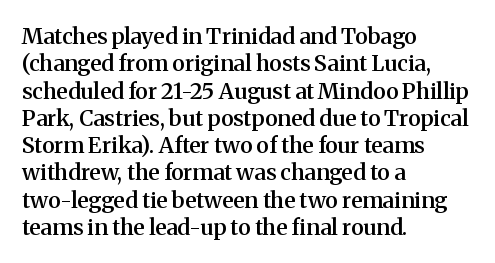
{"italic": "no", "bold": "semi", "underline": "no", "align": "left", "line_spacing_ratio": 1.24, "letter_spacing": "normal", "letter_spacing_em": 0.0, "glyph_px": 22}
